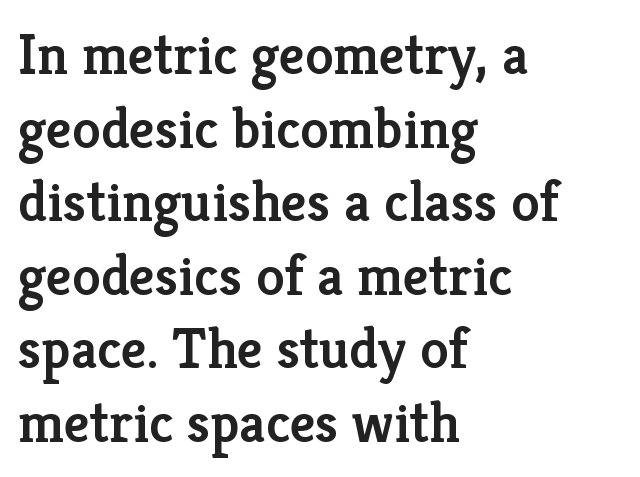
The image shows 57 px semibold serif type, upright; set left-aligned, normal line spacing (1.29x), normal letter spacing, not underlined; low stroke contrast and a medium x-height.
